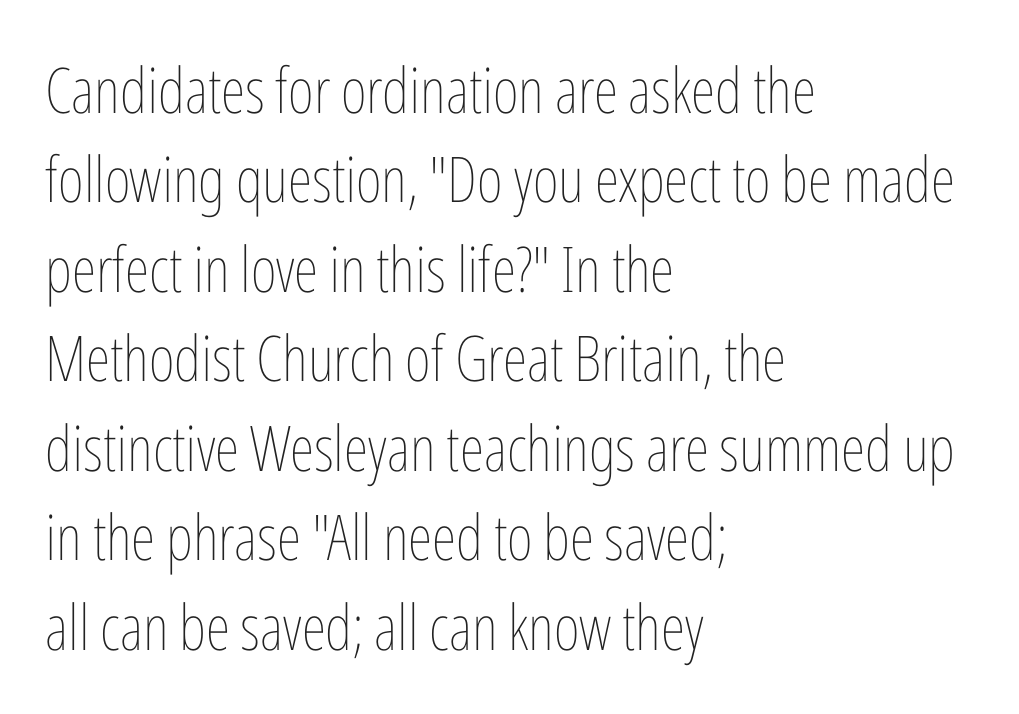
The image shows 63 px thin, condensed type, upright; set left-aligned, normal line spacing (1.42x), normal letter spacing, not underlined; low stroke contrast and a medium x-height.
